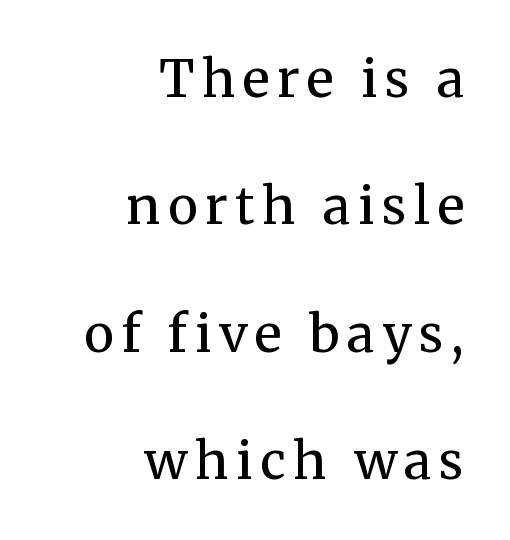
A typesetter would call this proportional, since set widths differ per character. The letterforms sit at book weight or below. The designer went with a serif here, giving each stem small feet. Tall strokes in this sample are plumb rather than angled. Baseline-to-baseline distance is far greater than the letter height.
